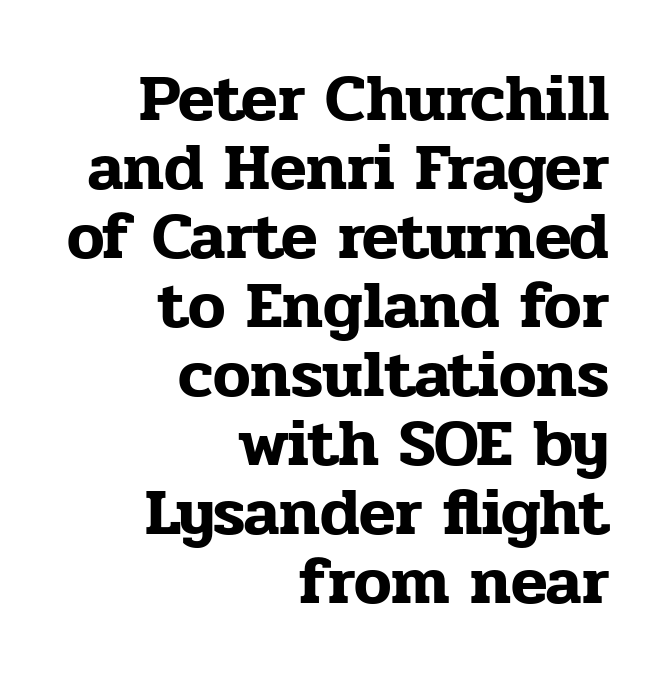
You could barely slide anything between these rows. Descenders are the only things crossing below the line. You could not count columns in this text — the font is proportionally spaced. You can tell it's not italic because the verticals are truly vertical.
